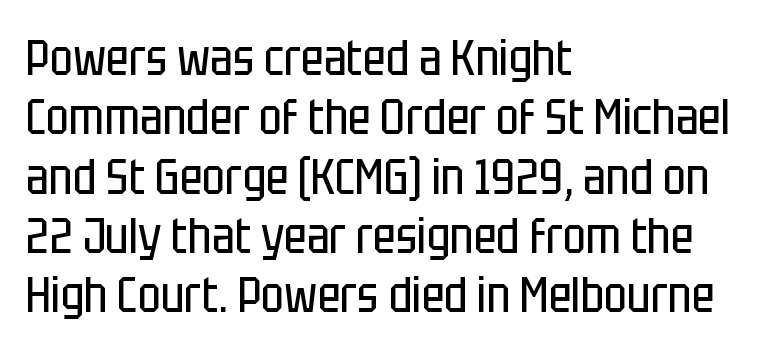
The face used here is proportionally spaced, like ordinary book or web type. Each letter's strokes conclude bluntly, with no projecting serifs. No extra tracking has been applied to these lines. Stem width sits at or under what a default text font uses.
